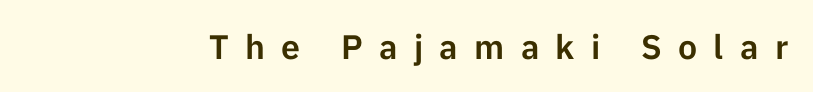
{"serif": "no", "italic": "no", "width": "normal", "stroke_contrast": "low", "x_height": "medium", "monospaced": "no", "underline": "no", "letter_spacing": "wide", "letter_spacing_em": 0.48, "glyph_px": 34}
